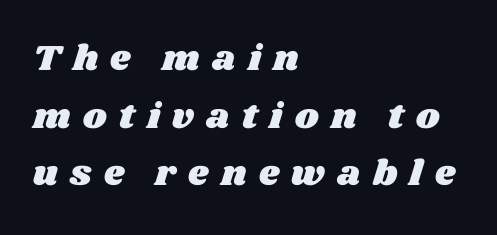
The passage shown has open, widely tracked lettering throughout. The vertical gap from one line to the next is medium. The letters advance in unequal steps, a hallmark of proportional type. The space beneath each line is pristine and unruled. Where is the straight margin? On the left.
